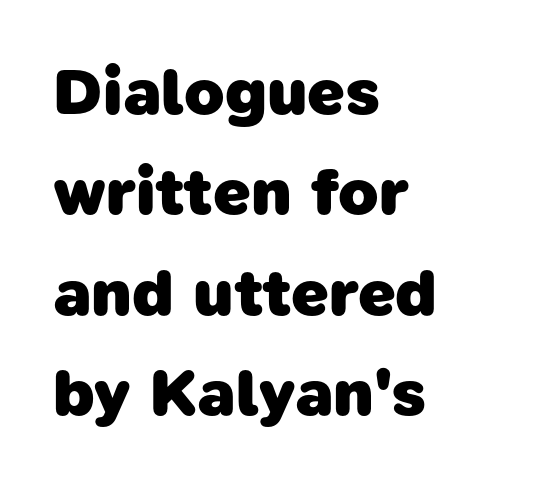
{"serif": "no", "bold": "yes", "weight": "heavy", "width": "normal", "stroke_contrast": "low", "x_height": "medium", "monospaced": "no", "underline": "no", "align": "left", "line_spacing": "normal", "line_spacing_ratio": 1.52, "letter_spacing": "normal", "letter_spacing_em": 0.0, "glyph_px": 66}
